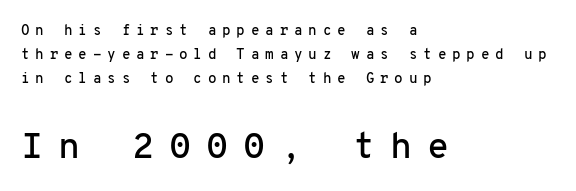
The image shows 36 px sans-serif type, upright, monospaced; set left-aligned, line spacing 1.73x, unusually wide letter spacing (+0.41 em), not underlined; the second (bottom) block is 2.57x larger; low stroke contrast and a medium x-height.
